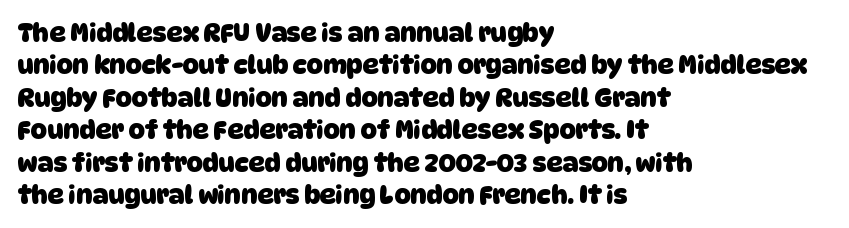
{"bold": "yes", "underline": "no", "align": "left", "line_spacing": "normal", "line_spacing_ratio": 1.3, "letter_spacing": "normal", "letter_spacing_em": 0.0, "glyph_px": 25}
